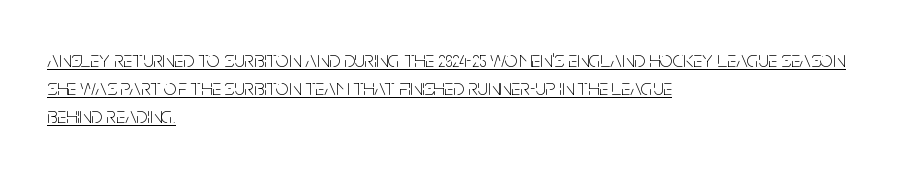
{"italic": "no", "bold": "no", "underline": "yes", "align": "left", "line_spacing_ratio": 1.22, "letter_spacing": "normal", "letter_spacing_em": 0.0, "glyph_px": 23}
